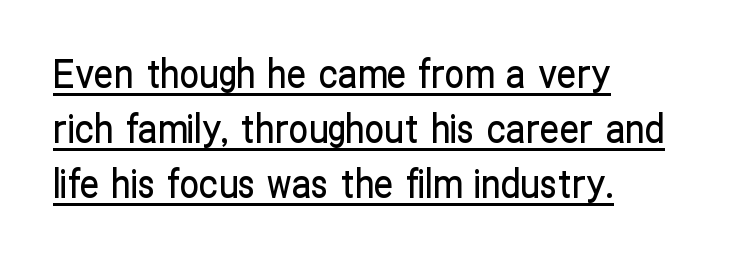
{"serif": "no", "italic": "no", "width": "condensed", "stroke_contrast": "low", "x_height": "medium", "monospaced": "no", "underline": "yes", "align": "left", "line_spacing": "normal", "line_spacing_ratio": 1.41, "letter_spacing": "normal", "letter_spacing_em": 0.0, "glyph_px": 39}
